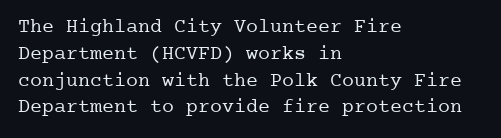
Q: Is the text bold? A: No.
Q: Is the text italic (slanted)? A: No, it is upright.
Q: Is the text underlined? A: No.
Q: How is the paragraph aligned? A: Left-aligned.
Q: Is the spacing between letters normal or unusually wide? A: Normal.
Q: Is the spacing between lines tight, normal or loose? A: Normal.
